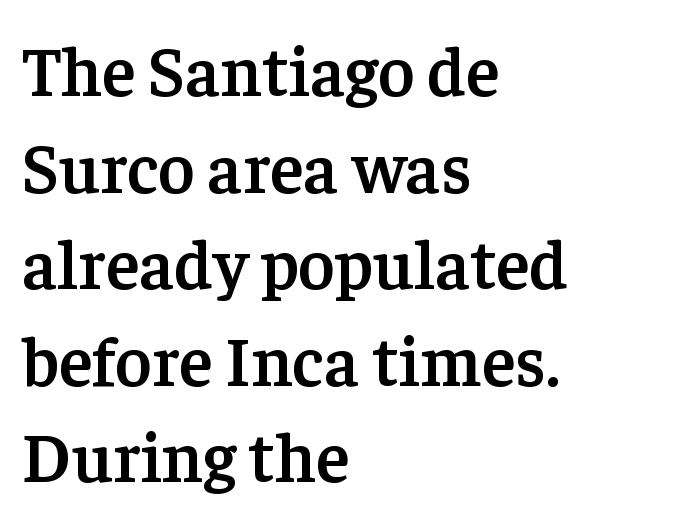
The face used here is seriffed, in the tradition of book romans. Line spacing here is normal. Ascenders rise straight up at ninety degrees. Think of a printed novel: that variable character pitch is what you see here. A bit beefed up — I'd call it semibold rather than bold. These lines keep a tight, regular rhythm from letter to letter.
